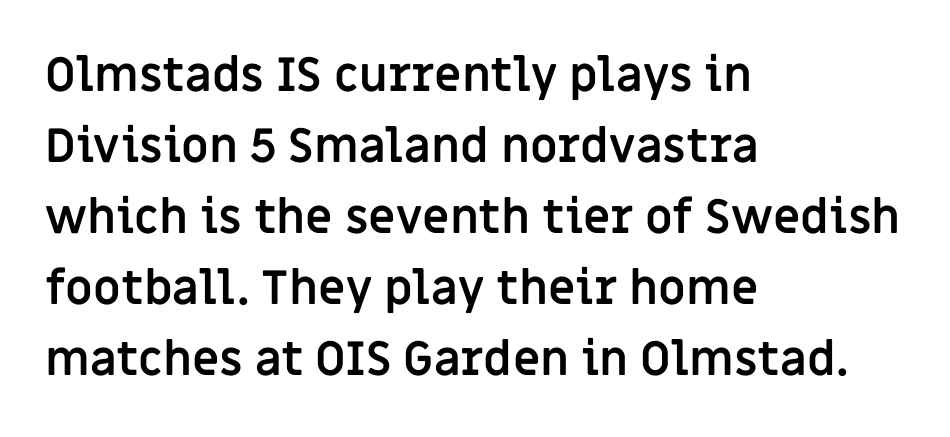
The image shows 47 px semibold sans-serif type, upright; set left-aligned, normal line spacing (1.51x), normal letter spacing, not underlined; low stroke contrast and a large x-height.
